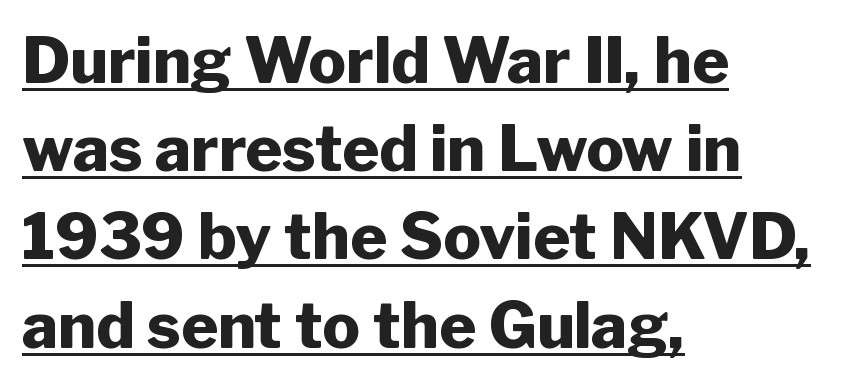
{"serif": "no", "italic": "no", "bold": "yes", "weight": "heavy", "width": "normal", "stroke_contrast": "low", "x_height": "medium", "monospaced": "no", "underline": "yes", "align": "left", "line_spacing": "normal", "line_spacing_ratio": 1.4, "letter_spacing": "normal", "letter_spacing_em": 0.0, "glyph_px": 63}
